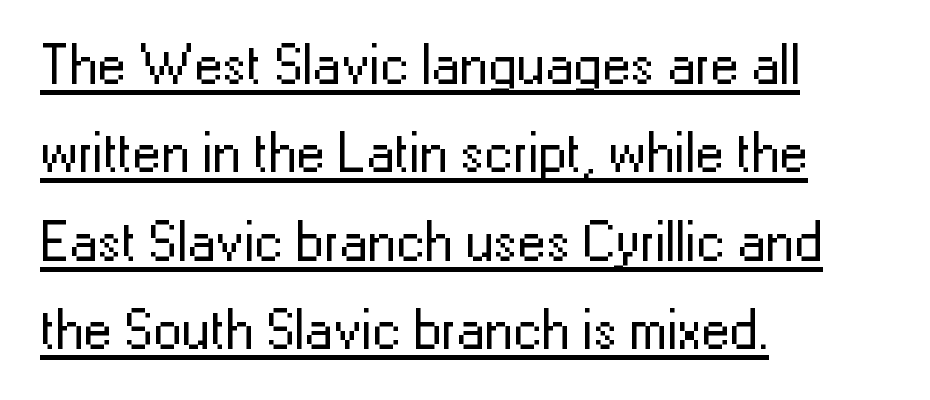
The lettering holds an erect, upright posture throughout. Each letter's strokes conclude bluntly, with no projecting serifs. Students, note that the glyphs here touch the page at normal intervals. Proportional: the letters do not fall into vertical columns.
